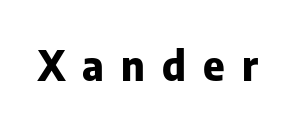
Q: Is the text bold? A: Yes.
Q: Is the text italic (slanted)? A: No, it is upright.
Q: Is the typeface a serif or a sans-serif typeface? A: Sans-serif.
Q: Is the text underlined? A: No.
Q: Is the spacing between letters normal or unusually wide? A: Unusually wide.
Q: Width (condensed, normal, or wide)? A: Normal.
Q: Stroke contrast? A: Low.
Q: x-height? A: Medium.
Q: Monospaced? A: No.
